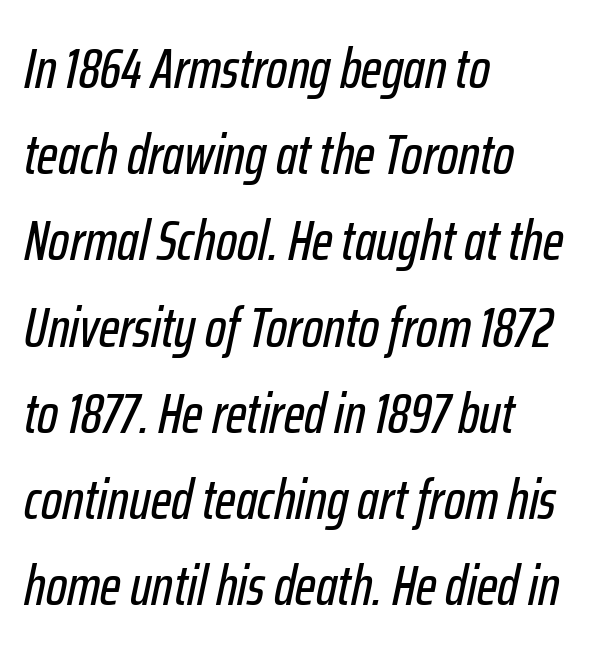
Underlining? Definitely not there. Tall strokes in this sample are angled rather than plumb. This sample is left-justified, so line endings fall wherever the words run out. The rendering uses natural spacing where letterforms have individual widths. You could call the tracking neutral — neither tight nor loose.
